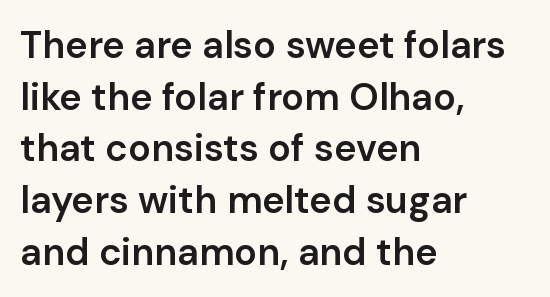
Q: Is the text bold? A: Semi-bold.
Q: Is the text italic (slanted)? A: No, it is upright.
Q: Is the typeface a serif or a sans-serif typeface? A: Sans-serif.
Q: Is the text underlined? A: No.
Q: How is the paragraph aligned? A: Left-aligned.
Q: Is the spacing between letters normal or unusually wide? A: Normal.
Q: Is the spacing between lines tight, normal or loose? A: Normal.
Q: Width (condensed, normal, or wide)? A: Normal.
Q: Stroke contrast? A: Low.
Q: x-height? A: Medium.
Q: Monospaced? A: No.
